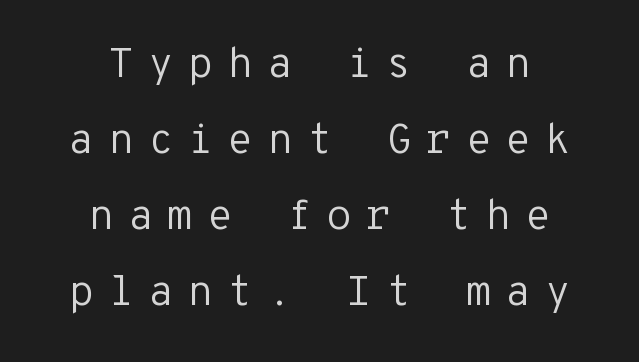
Q: Is the text bold? A: No.
Q: Is the text italic (slanted)? A: No, it is upright.
Q: Is the typeface a serif or a sans-serif typeface? A: Sans-serif.
Q: Is the text underlined? A: No.
Q: How is the paragraph aligned? A: Centered.
Q: Is the spacing between letters normal or unusually wide? A: Unusually wide.
Q: Width (condensed, normal, or wide)? A: Normal.
Q: Stroke contrast? A: Low.
Q: x-height? A: Medium.
Q: Monospaced? A: Yes.
